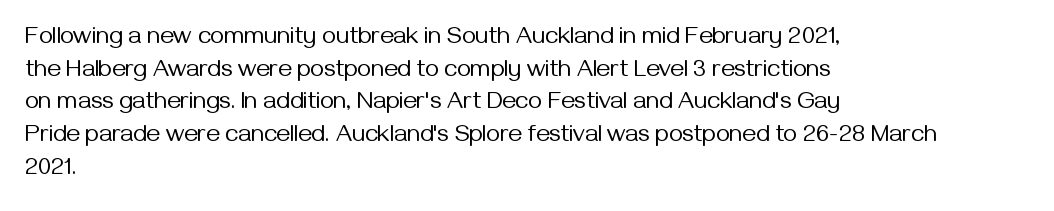
Q: Is the text bold? A: No.
Q: Is the text italic (slanted)? A: No, it is upright.
Q: Is the text underlined? A: No.
Q: How is the paragraph aligned? A: Left-aligned.
Q: Is the spacing between letters normal or unusually wide? A: Normal.
Q: Is the spacing between lines tight, normal or loose? A: Normal.
